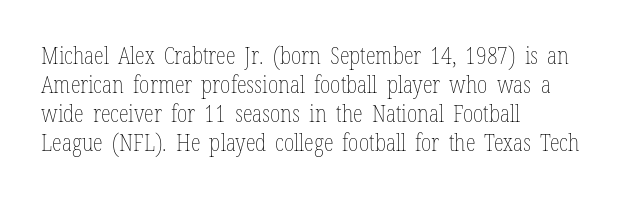
A typesetter would call this zero additional tracking. If you drew a line through each stem, it would be perfectly vertical. This block has exactly the height ordinary leading produces. Teacher's note: observe the even left margin — that is flush-left alignment. The area under the type is left untouched. This is not heavy type; no bold has been used.
